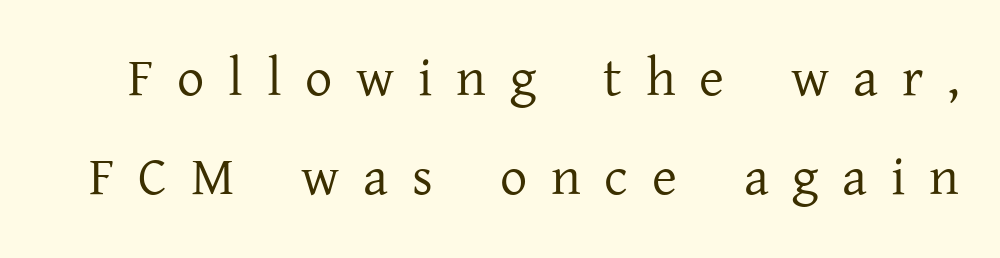
Substantial extra tracking has been applied to these lines. These lines were composed using upright roman letters. Character widths vary here, with narrow letters taking less room than wide ones. Is the type heavy? It reads as light-to-regular instead.
